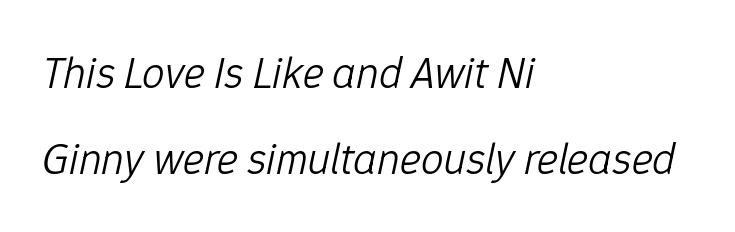
Q: Is the text bold? A: No.
Q: Is the text italic (slanted)? A: Yes, it leans right by about 12 degrees.
Q: Is the text underlined? A: No.
Q: How is the paragraph aligned? A: Left-aligned.
Q: Is the spacing between letters normal or unusually wide? A: Normal.
Q: Is the spacing between lines tight, normal or loose? A: Loose.
Q: Width (condensed, normal, or wide)? A: Normal.
Q: Stroke contrast? A: Low.
Q: x-height? A: Medium.
Q: Monospaced? A: No.
